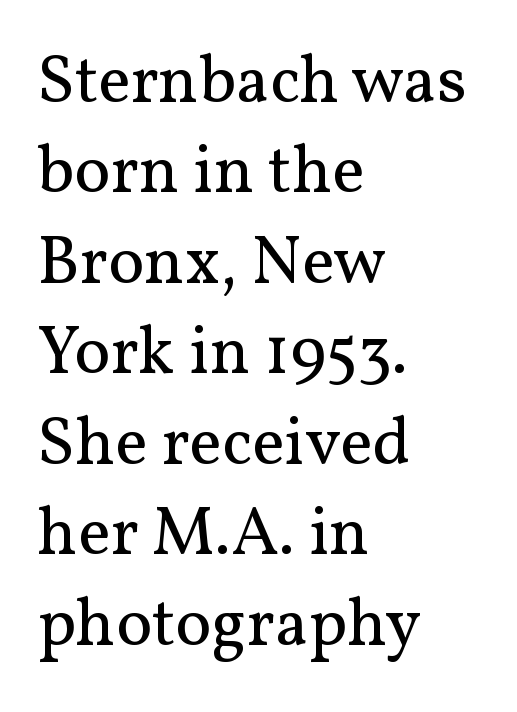
{"serif": "yes", "italic": "no", "bold": "no", "weight": "regular", "width": "normal", "stroke_contrast": "medium", "x_height": "medium", "monospaced": "no", "underline": "no", "align": "left", "line_spacing": "normal", "line_spacing_ratio": 1.33, "letter_spacing": "normal", "letter_spacing_em": 0.0, "glyph_px": 68}
